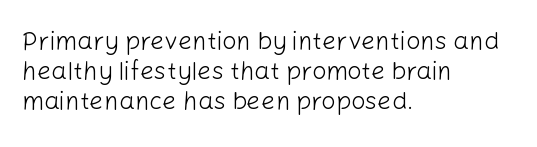
The image shows 25 px text type, upright; set left-aligned, line spacing 1.21x, normal letter spacing, not underlined.
